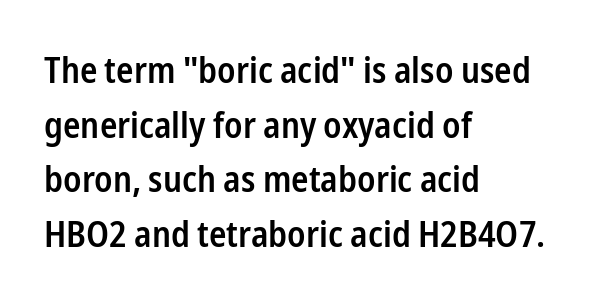
Letter spacing: default. The rendering uses natural spacing where letterforms have individual widths. The block of text has a typical density, with ordinary space between rows. A student would call this left alignment; a typographer would say flush left, rag right.
